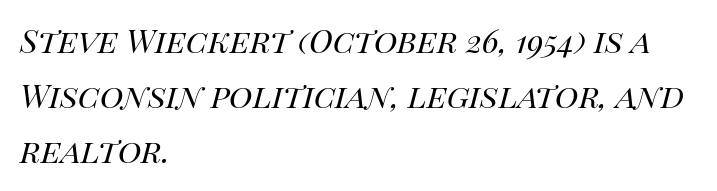
Q: Is the text bold? A: No.
Q: Is the text italic (slanted)? A: Yes, it leans right by about 14 degrees.
Q: Is the text underlined? A: No.
Q: How is the paragraph aligned? A: Left-aligned.
Q: Is the spacing between letters normal or unusually wide? A: Normal.
Q: Is the spacing between lines tight, normal or loose? A: Normal.
Q: Width (condensed, normal, or wide)? A: Normal.
Q: Stroke contrast? A: High.
Q: x-height? A: Large.
Q: Monospaced? A: No.
